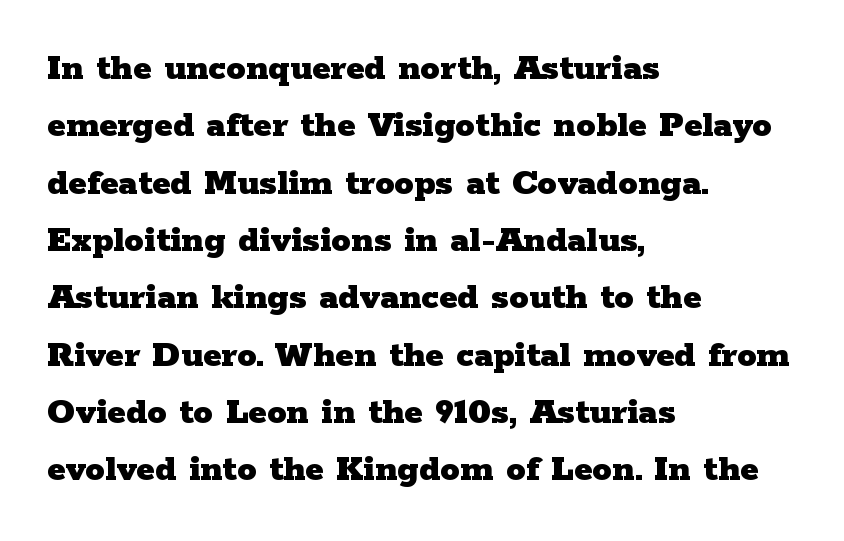
{"serif": "yes", "italic": "no", "bold": "yes", "weight": "heavy", "width": "wide", "stroke_contrast": "low", "x_height": "medium", "monospaced": "no", "underline": "no", "align": "left", "line_spacing": "normal", "line_spacing_ratio": 1.47, "letter_spacing": "normal", "letter_spacing_em": 0.0, "glyph_px": 39}
